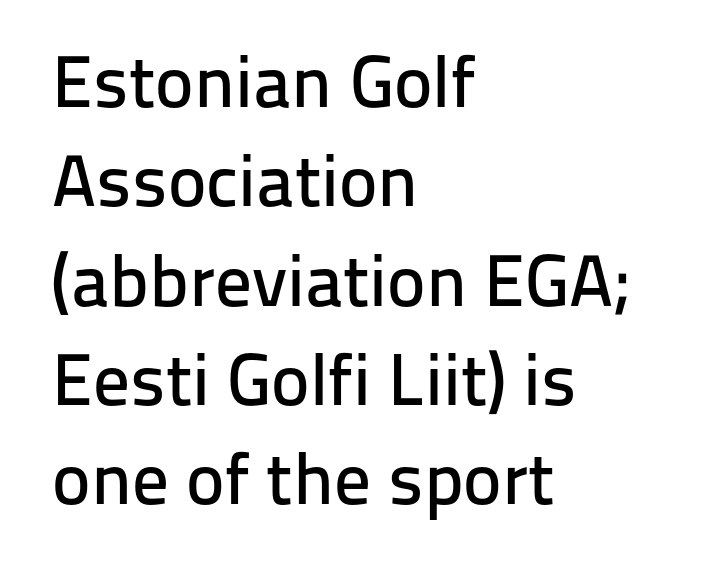
{"serif": "no", "italic": "no", "width": "normal", "stroke_contrast": "low", "x_height": "medium", "monospaced": "no", "underline": "no", "align": "left", "line_spacing": "normal", "line_spacing_ratio": 1.36, "letter_spacing": "normal", "letter_spacing_em": 0.0, "glyph_px": 73}
